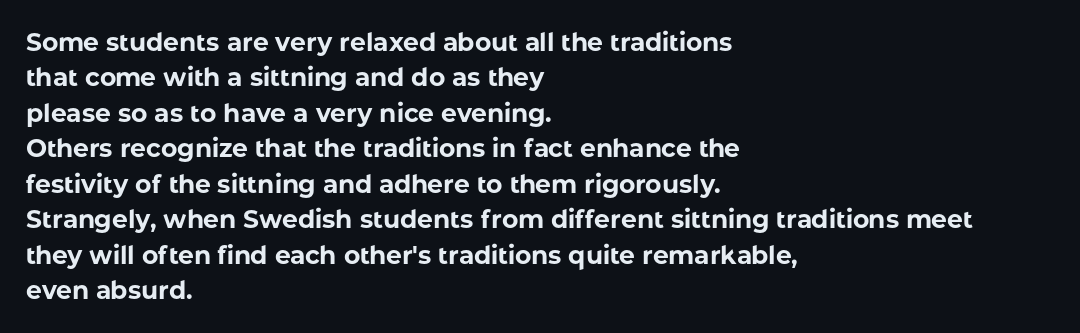
The strokes are fattened all the way to bold. Does the copy run flush right? No — it runs flush left. The face used here is rendered with its standard letterfit. Does the leading feel generous? No, just average. The typography opts for an upright posture over an oblique one.
